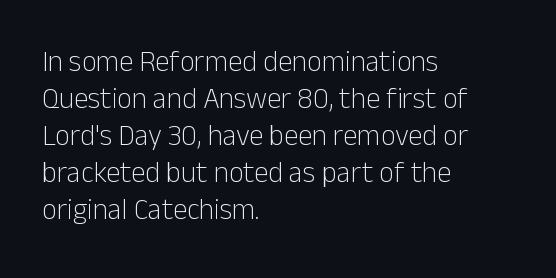
The setting favours the left margin, as ordinary paragraphs usually do. Is this a fixed-width face? No — the glyphs have proportional, varying widths. The space between consecutive lines is moderate. Each stroke keeps to a modest, everyday thickness or less. The text was rendered using a sans face with plain stroke endings.
